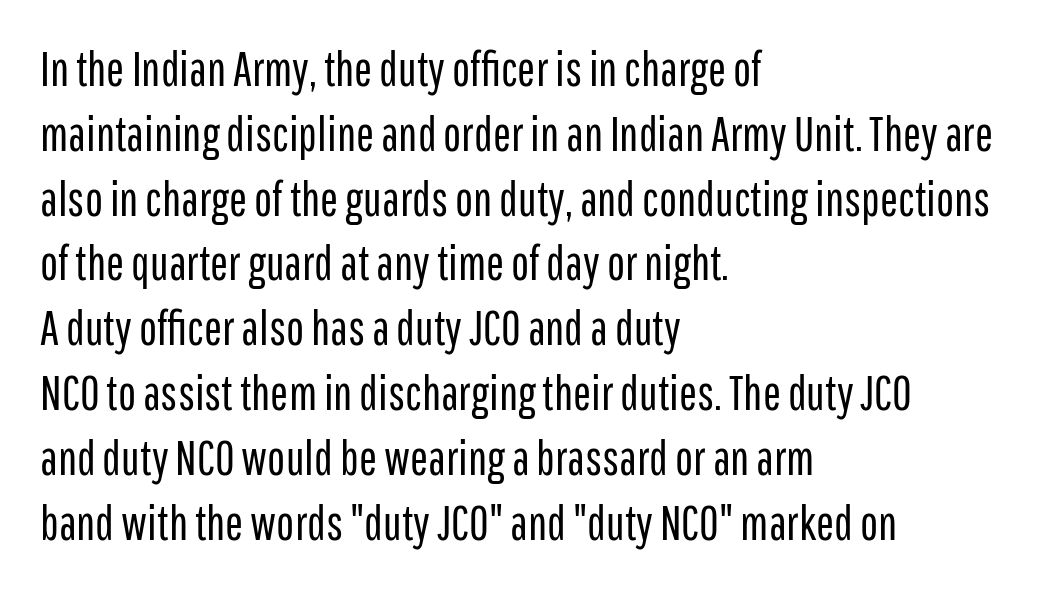
Q: Is the text bold? A: No.
Q: Is the text italic (slanted)? A: No, it is upright.
Q: Is the typeface a serif or a sans-serif typeface? A: Sans-serif.
Q: Is the text underlined? A: No.
Q: How is the paragraph aligned? A: Left-aligned.
Q: Is the spacing between letters normal or unusually wide? A: Normal.
Q: Is the spacing between lines tight, normal or loose? A: Normal.
Q: Width (condensed, normal, or wide)? A: Condensed.
Q: Stroke contrast? A: Low.
Q: x-height? A: Medium.
Q: Monospaced? A: No.
